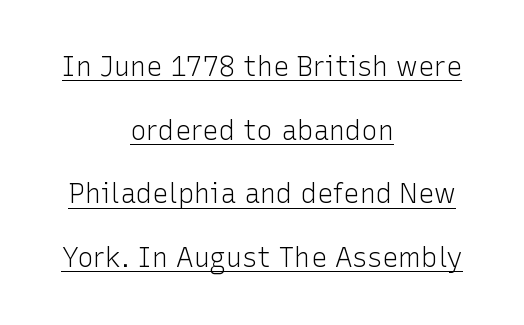
Q: Is the text bold? A: No.
Q: Is the text italic (slanted)? A: No, it is upright.
Q: Is the text underlined? A: Yes.
Q: How is the paragraph aligned? A: Centered.
Q: Is the spacing between letters normal or unusually wide? A: Normal.
Q: Is the spacing between lines tight, normal or loose? A: Loose.
